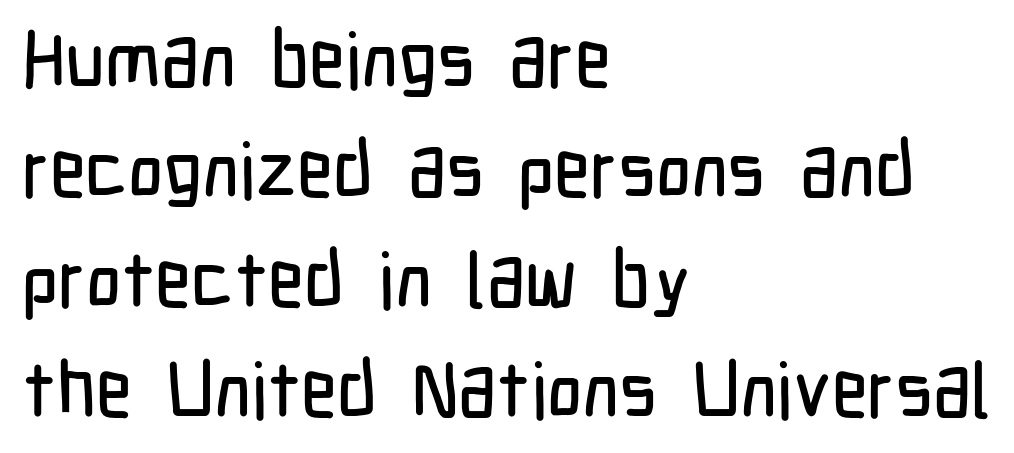
{"serif": "no", "italic": "no", "width": "condensed", "stroke_contrast": "low", "x_height": "medium", "monospaced": "no", "underline": "no", "align": "left", "line_spacing": "normal", "line_spacing_ratio": 1.43, "letter_spacing": "normal", "letter_spacing_em": 0.0, "glyph_px": 77}
